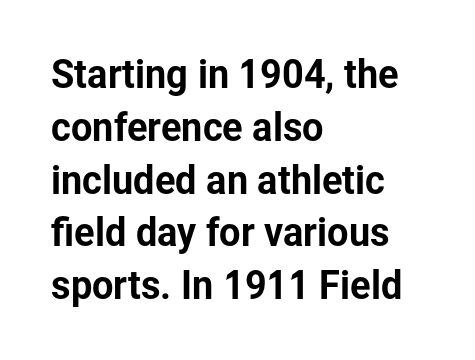
The passage is arranged the way most books set body copy — flush left. You could not count columns in this text — the font is proportionally spaced. This sample uses plain, unmodified letter spacing. The font's upright variant was chosen for this text.
